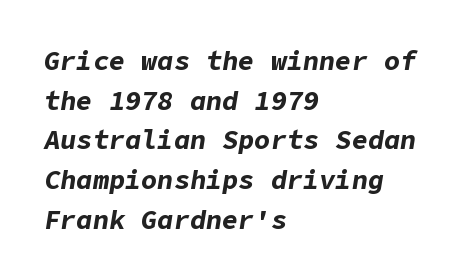
Q: Is the text bold? A: Yes.
Q: Is the text italic (slanted)? A: Yes, it leans right by about 9 degrees.
Q: Is the text underlined? A: No.
Q: How is the paragraph aligned? A: Left-aligned.
Q: Is the spacing between letters normal or unusually wide? A: Normal.
Q: Is the spacing between lines tight, normal or loose? A: Normal.
